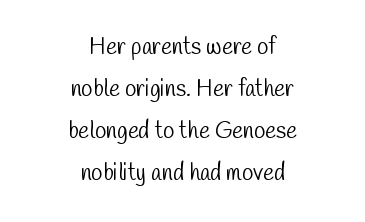
The image shows 23 px text type; set centered, line spacing 1.82x, normal letter spacing, not underlined.
